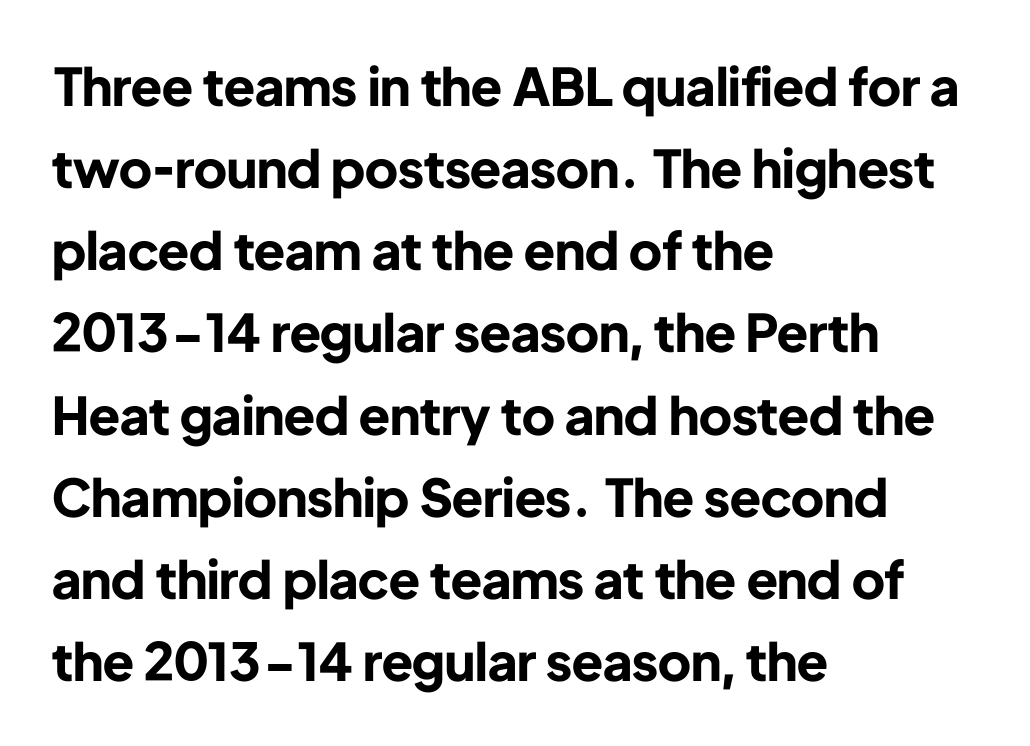
The image shows 52 px bold sans-serif type, upright; set left-aligned, normal line spacing (1.58x), normal letter spacing, not underlined; low stroke contrast and a medium x-height.
